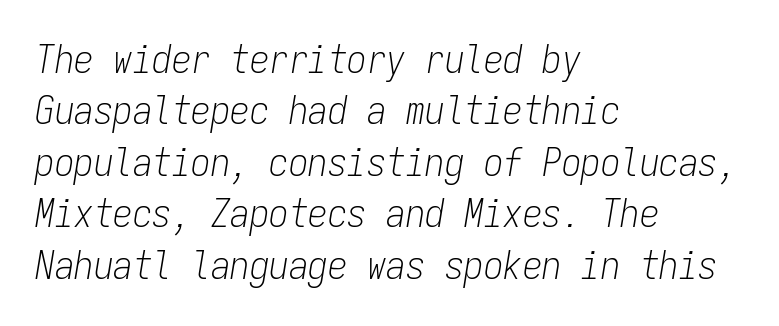
The image shows 39 px light, condensed type, italic (leaning right), monospaced; set left-aligned, normal line spacing (1.32x), normal letter spacing, not underlined; low stroke contrast and a medium x-height.
